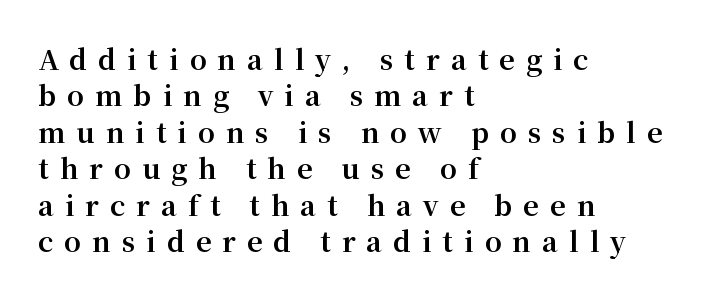
Q: Is the text bold? A: Yes.
Q: Is the text italic (slanted)? A: No, it is upright.
Q: Is the text underlined? A: No.
Q: How is the paragraph aligned? A: Left-aligned.
Q: Is the spacing between letters normal or unusually wide? A: Unusually wide.
Q: Is the spacing between lines tight, normal or loose? A: Normal.
